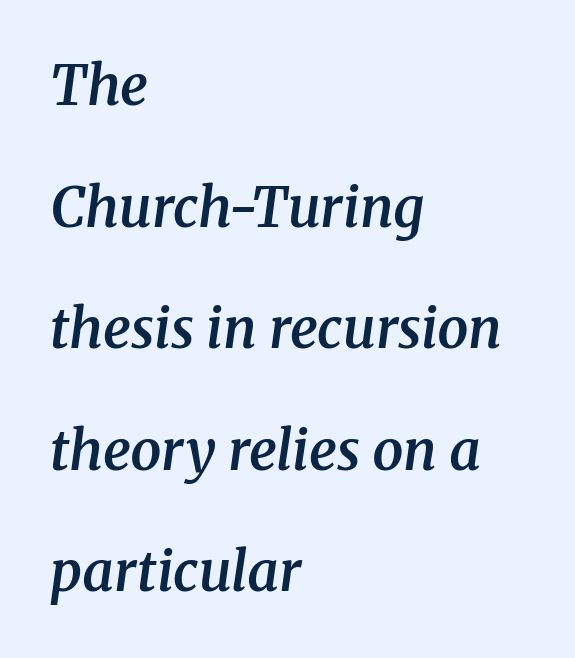
The typesetting leans somewhat heavy: a semibold. No word sits above an underline. Varying glyph widths throughout — classic text-font behaviour. These lines stack with their left ends in a neat column.
